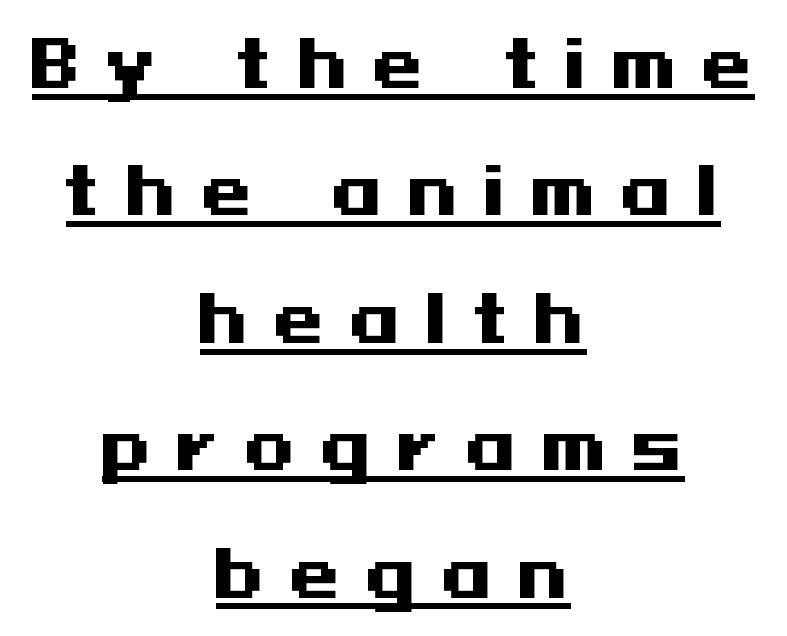
Q: Is the text bold? A: Yes.
Q: Is the text italic (slanted)? A: No, it is upright.
Q: Is the typeface a serif or a sans-serif typeface? A: Sans-serif.
Q: Is the text underlined? A: Yes.
Q: How is the paragraph aligned? A: Centered.
Q: Is the spacing between letters normal or unusually wide? A: Unusually wide.
Q: Is the spacing between lines tight, normal or loose? A: Loose.
Q: Width (condensed, normal, or wide)? A: Wide.
Q: Stroke contrast? A: Medium.
Q: x-height? A: Medium.
